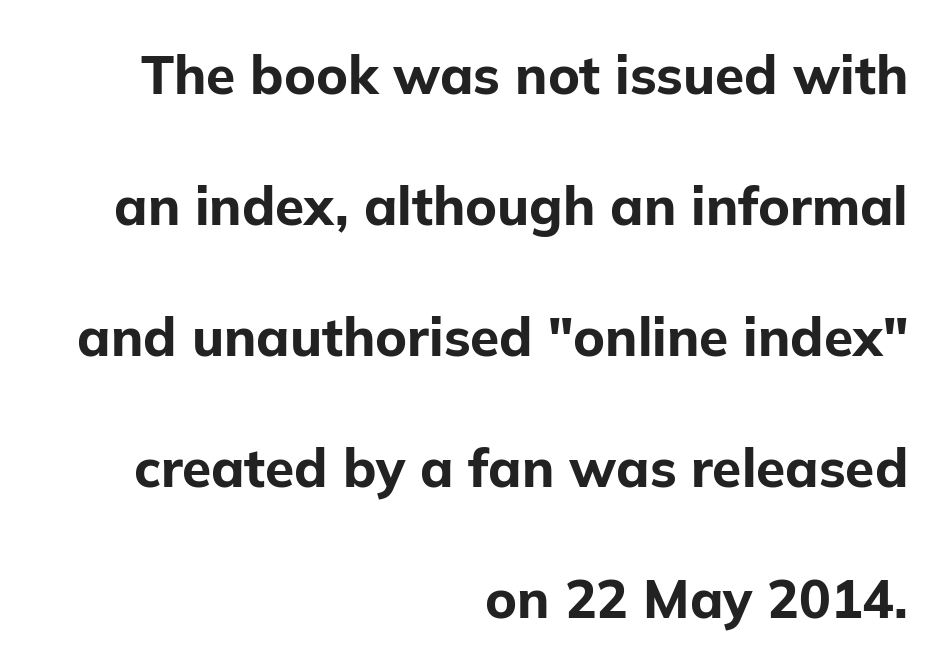
{"serif": "no", "italic": "no", "bold": "yes", "weight": "bold", "width": "normal", "stroke_contrast": "low", "x_height": "medium", "monospaced": "no", "underline": "no", "align": "right", "line_spacing": "loose", "line_spacing_ratio": 2.47, "letter_spacing": "normal", "letter_spacing_em": 0.0, "glyph_px": 53}
